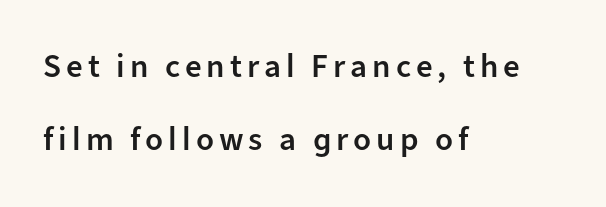
{"serif": "no", "italic": "no", "bold": "semi", "weight": "semibold", "width": "normal", "stroke_contrast": "low", "x_height": "medium", "monospaced": "no", "underline": "no", "align": "left", "line_spacing": "loose", "line_spacing_ratio": 2.2, "glyph_px": 33}
